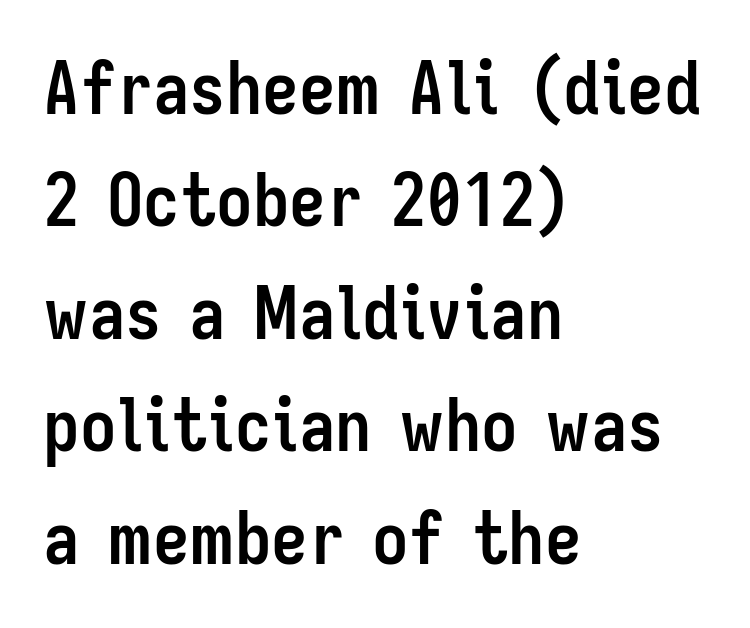
Q: Is the text bold? A: Yes.
Q: Is the text italic (slanted)? A: No, it is upright.
Q: Is the typeface a serif or a sans-serif typeface? A: Sans-serif.
Q: Is the text underlined? A: No.
Q: How is the paragraph aligned? A: Left-aligned.
Q: Is the spacing between letters normal or unusually wide? A: Normal.
Q: Is the spacing between lines tight, normal or loose? A: Normal.
Q: Width (condensed, normal, or wide)? A: Condensed.
Q: Stroke contrast? A: Low.
Q: x-height? A: Medium.
Q: Monospaced? A: No.
